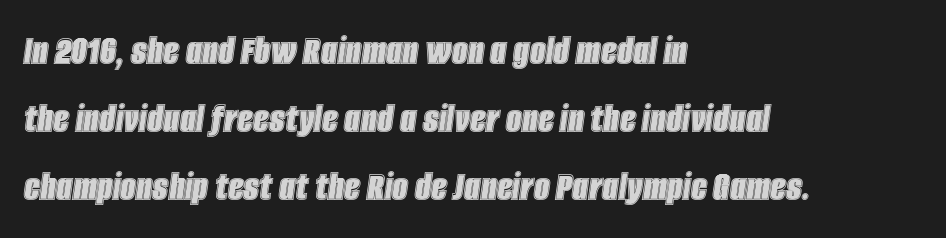
{"italic": "yes", "lean": "right", "slant_degrees": 8, "width": "condensed", "x_height": "large", "monospaced": "no", "underline": "no", "align": "left", "line_spacing": "normal", "line_spacing_ratio": 1.54, "letter_spacing": "normal", "letter_spacing_em": 0.0, "glyph_px": 44}
